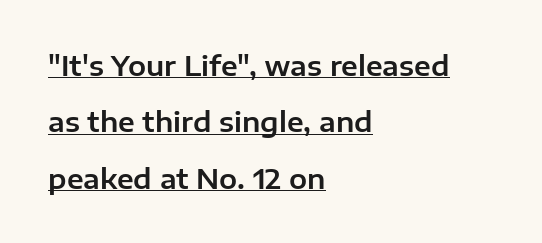
The image shows 27 px text type, upright; set left-aligned, loose line spacing (2.09x), normal letter spacing, underlined.
